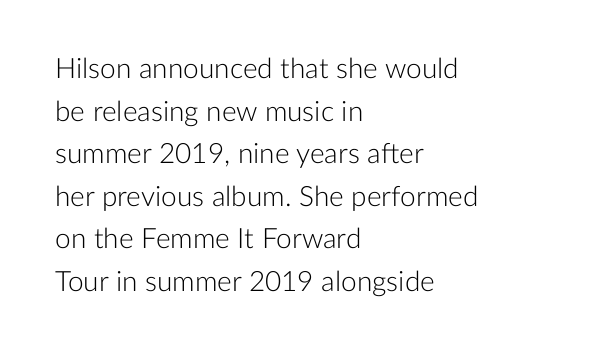
The image shows 28 px light sans-serif type, upright; set left-aligned, normal line spacing (1.52x), normal letter spacing, not underlined; low stroke contrast and a medium x-height.
